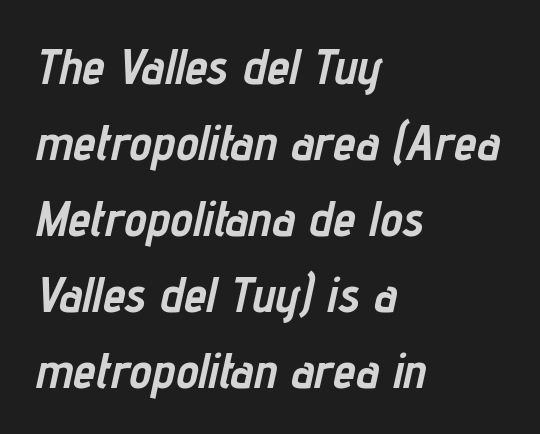
{"italic": "yes", "lean": "right", "slant_degrees": 12, "bold": "yes", "weight": "semibold", "width": "condensed", "stroke_contrast": "low", "x_height": "medium", "monospaced": "no", "underline": "no", "align": "left", "line_spacing": "normal", "line_spacing_ratio": 1.49, "letter_spacing": "normal", "letter_spacing_em": 0.0, "glyph_px": 51}
